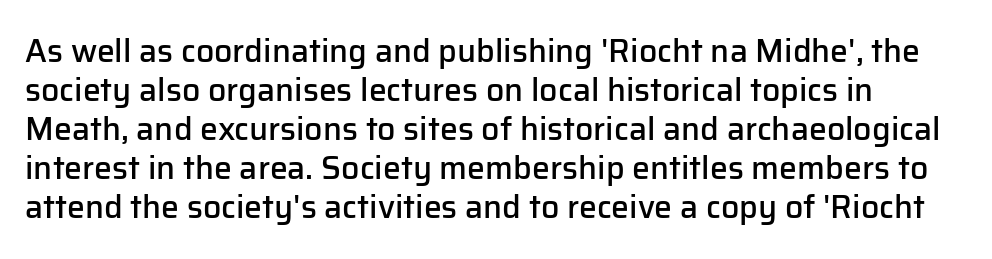
{"serif": "no", "italic": "no", "bold": "semi", "weight": "semibold", "width": "normal", "stroke_contrast": "low", "x_height": "medium", "monospaced": "no", "underline": "no", "line_spacing_ratio": 1.22, "letter_spacing": "normal", "letter_spacing_em": 0.0, "glyph_px": 32}
